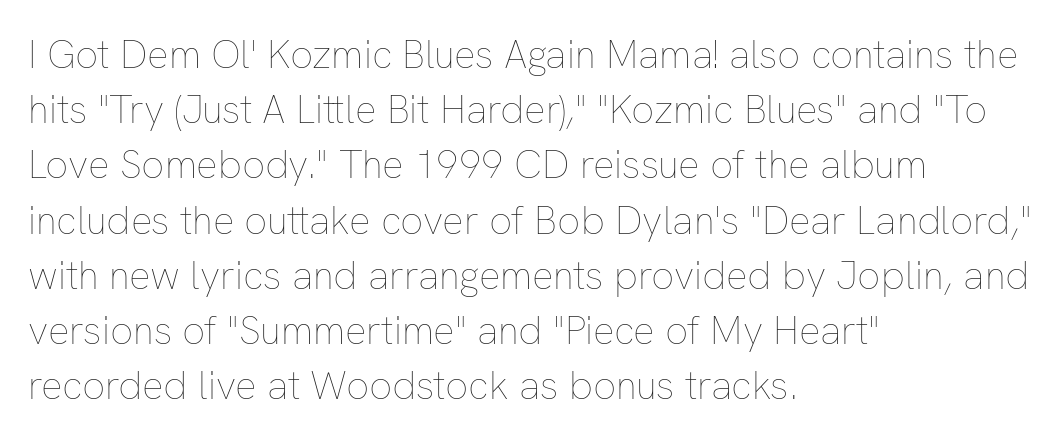
The image shows 40 px thin type, upright; set left-aligned, normal line spacing (1.38x), normal letter spacing, not underlined; low stroke contrast and a medium x-height.
